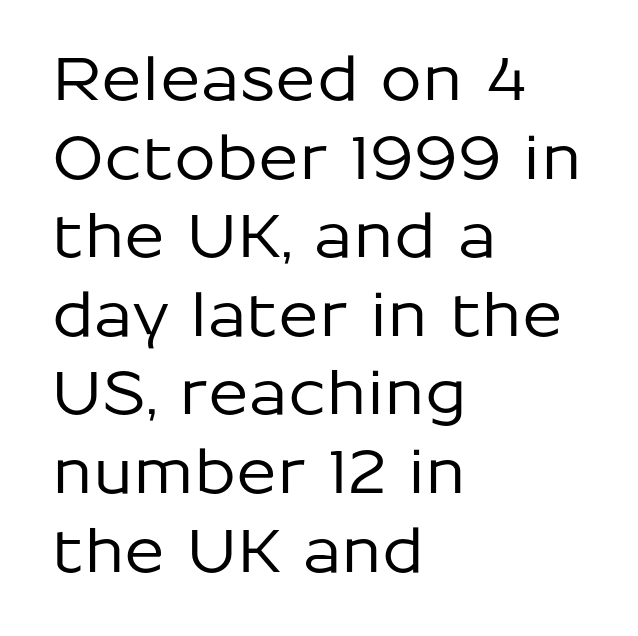
Q: Is the text italic (slanted)? A: No, it is upright.
Q: Is the typeface a serif or a sans-serif typeface? A: Sans-serif.
Q: Is the text underlined? A: No.
Q: How is the paragraph aligned? A: Left-aligned.
Q: Is the spacing between letters normal or unusually wide? A: Normal.
Q: Is the spacing between lines tight, normal or loose? A: Normal.
Q: Width (condensed, normal, or wide)? A: Normal.
Q: Stroke contrast? A: Low.
Q: x-height? A: Medium.
Q: Monospaced? A: No.
